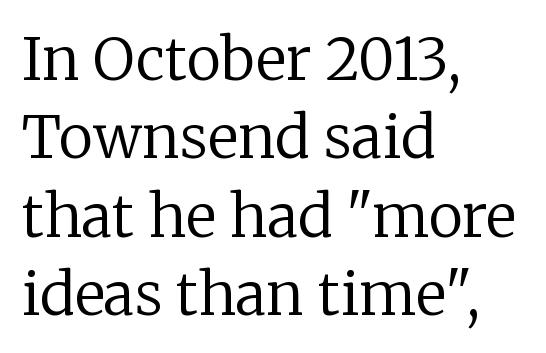
{"serif": "yes", "italic": "no", "bold": "no", "weight": "regular", "width": "normal", "stroke_contrast": "low", "x_height": "medium", "monospaced": "no", "underline": "no", "align": "left", "line_spacing": "normal", "line_spacing_ratio": 1.35, "letter_spacing": "normal", "letter_spacing_em": 0.0, "glyph_px": 58}
